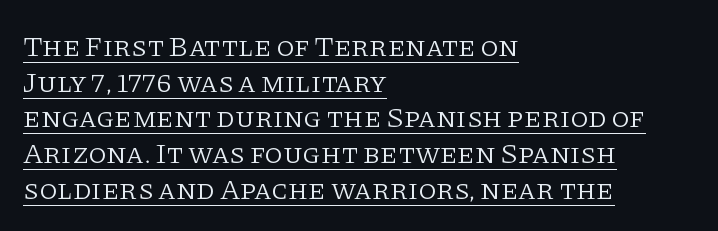
Q: Is the text bold? A: No.
Q: Is the text italic (slanted)? A: No, it is upright.
Q: Is the typeface a serif or a sans-serif typeface? A: Serif.
Q: Is the text underlined? A: Yes.
Q: How is the paragraph aligned? A: Left-aligned.
Q: Is the spacing between letters normal or unusually wide? A: Normal.
Q: Width (condensed, normal, or wide)? A: Normal.
Q: Stroke contrast? A: Low.
Q: x-height? A: Large.
Q: Monospaced? A: No.
